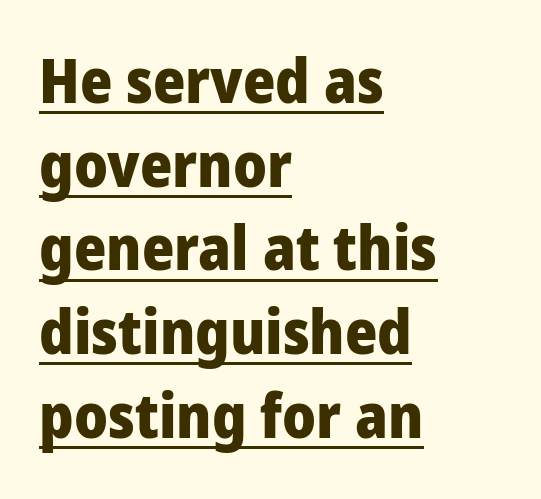
{"serif": "no", "italic": "no", "bold": "yes", "weight": "heavy", "width": "condensed", "stroke_contrast": "low", "x_height": "large", "monospaced": "no", "underline": "yes", "align": "left", "line_spacing": "normal", "line_spacing_ratio": 1.35, "letter_spacing": "normal", "letter_spacing_em": 0.0, "glyph_px": 62}
